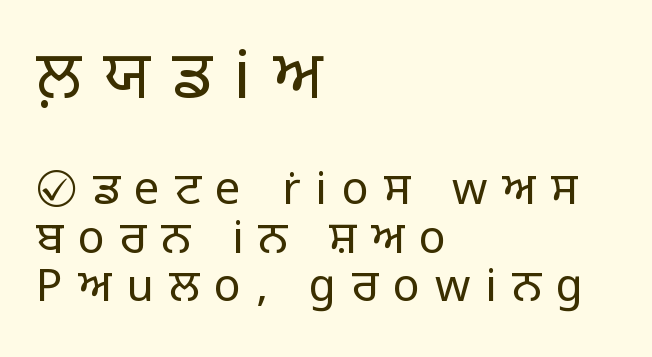
The image shows 67 px light sans-serif type, upright; set left-aligned, tight line spacing (1.08x), unusually wide letter spacing (+0.33 em), not underlined; the first (top) block is 1.49x larger; low stroke contrast and a large x-height.
